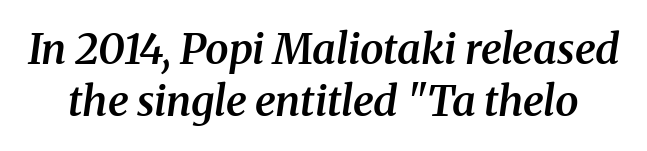
Is there much room between lines? A standard amount, neither cramped nor airy. Standard letterfit; no display-style spreading of the glyphs. The string is rendered with underlining switched off. These lines were composed using italics.
